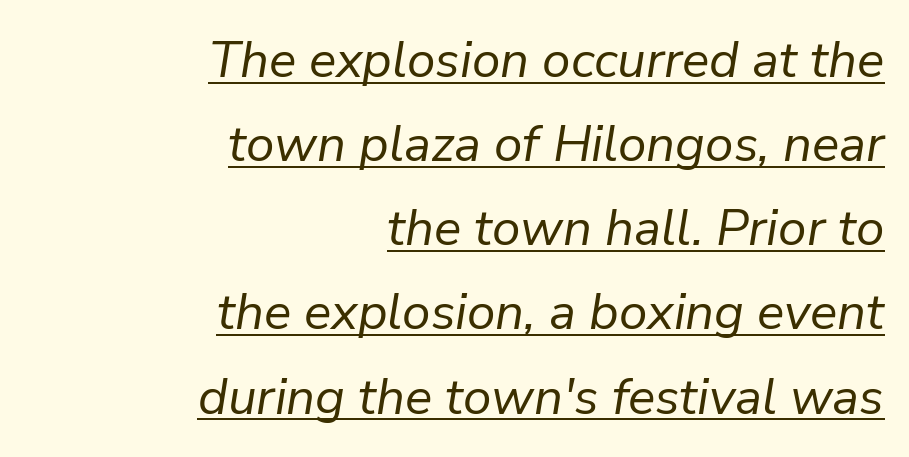
The string is rendered with underlining switched on. Italic: yes, the glyphs are oblique. What stands out about the letter spacing? Nothing — it is the standard amount. Notice how the passage keeps a crisp vertical edge on the right only. The strokes are not fattened; the text isn't bold. Baseline-to-baseline distance is the conventional proportion of letter height.
